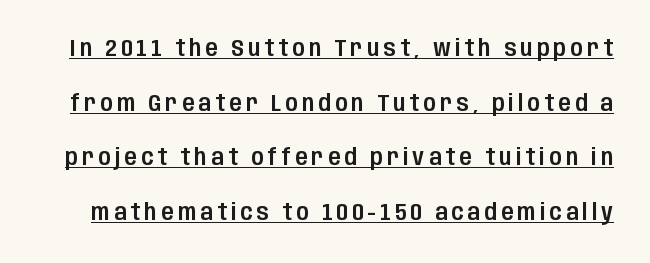
{"italic": "no", "underline": "yes", "line_spacing": "loose", "line_spacing_ratio": 2.37, "glyph_px": 23}
